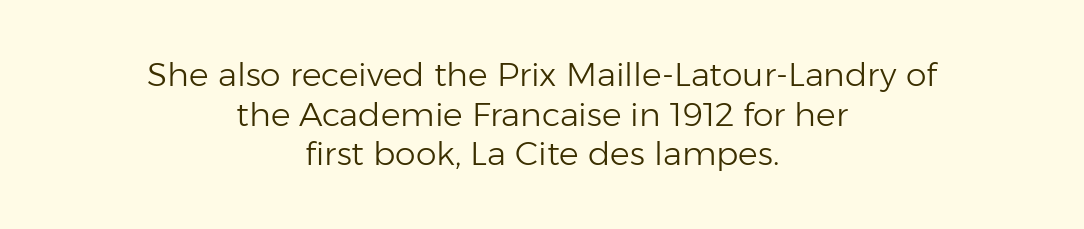
{"serif": "no", "italic": "no", "bold": "no", "weight": "light", "width": "normal", "stroke_contrast": "low", "x_height": "medium", "monospaced": "no", "underline": "no", "align": "center", "line_spacing_ratio": 1.2, "letter_spacing": "normal", "letter_spacing_em": 0.0, "glyph_px": 33}
